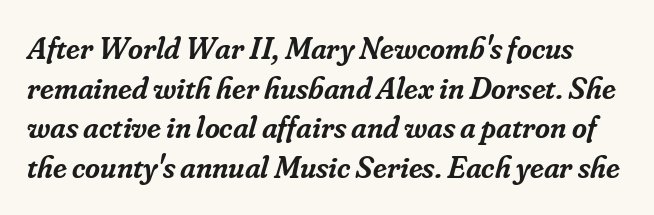
The image shows 32 px semibold serif type, italic (leaning right); set line spacing 1.24x, normal letter spacing, not underlined; low stroke contrast and a small x-height.
